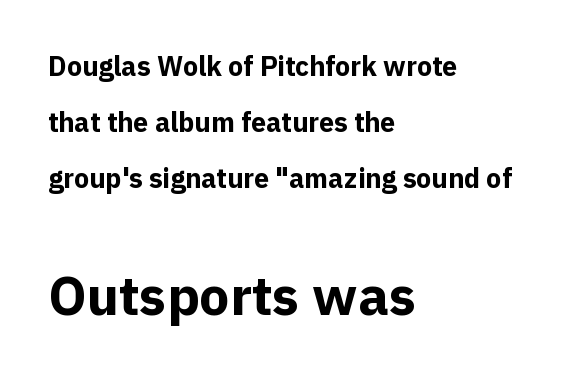
Does the weight exceed regular? Yes, all the way to bold. I'd call this a sans setting — the letters go barefoot. Larger block? The one below; the one above is distinctly smaller. This sample has the flowing, uneven cadence of proportional lettering. Line beginnings align vertically; line endings do not. The string is rendered with underlining switched off.
